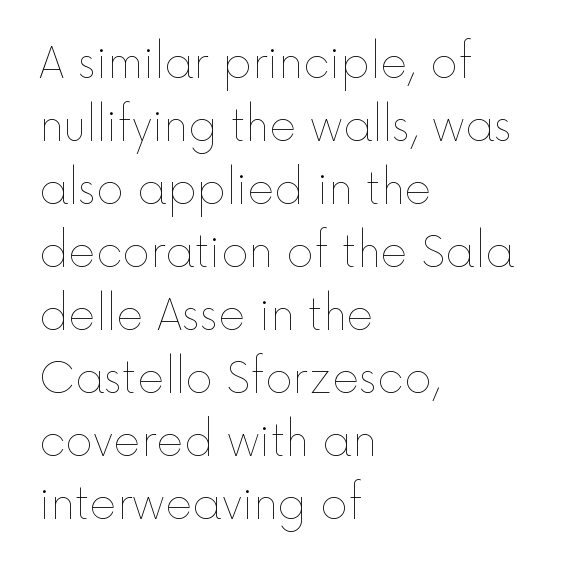
Q: Is the text bold? A: No.
Q: Is the text italic (slanted)? A: No, it is upright.
Q: Is the text underlined? A: No.
Q: How is the paragraph aligned? A: Left-aligned.
Q: Is the spacing between letters normal or unusually wide? A: Normal.
Q: Is the spacing between lines tight, normal or loose? A: Normal.
Q: Width (condensed, normal, or wide)? A: Normal.
Q: x-height? A: Medium.
Q: Monospaced? A: No.
